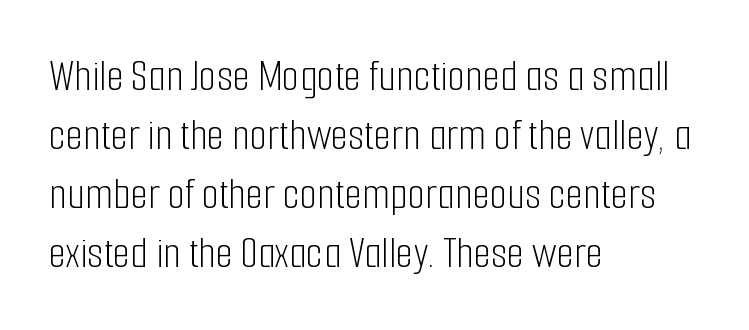
Q: Is the text bold? A: No.
Q: Is the text italic (slanted)? A: No, it is upright.
Q: Is the typeface a serif or a sans-serif typeface? A: Sans-serif.
Q: Is the text underlined? A: No.
Q: How is the paragraph aligned? A: Left-aligned.
Q: Is the spacing between letters normal or unusually wide? A: Normal.
Q: Is the spacing between lines tight, normal or loose? A: Normal.
Q: Width (condensed, normal, or wide)? A: Condensed.
Q: Stroke contrast? A: Low.
Q: x-height? A: Medium.
Q: Monospaced? A: No.
